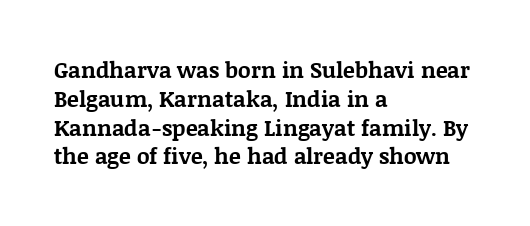
The rows are spaced the way most documents space them. Its strokes are broad and dark, the hallmark of bold type. Posture: upright roman. A bare baseline throughout the passage.
